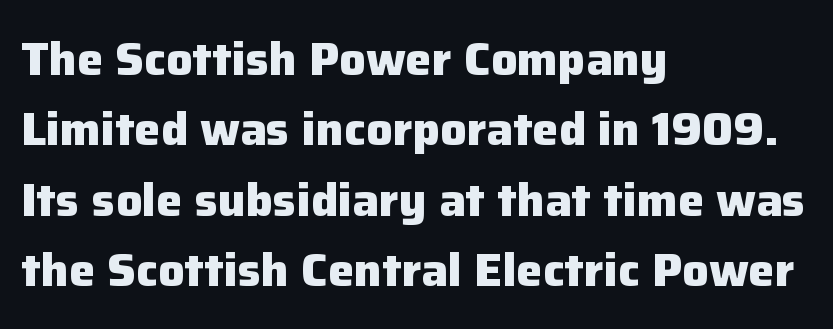
The image shows 47 px heavy sans-serif type, upright; set left-aligned, normal line spacing (1.5x), normal letter spacing, not underlined; low stroke contrast and a medium x-height.
